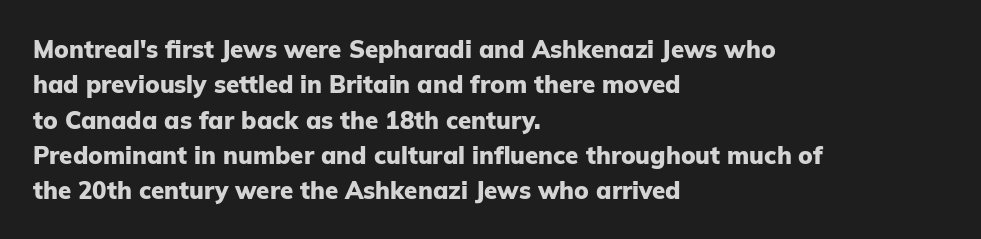
Q: Is the text bold? A: Yes.
Q: Is the text italic (slanted)? A: No, it is upright.
Q: Is the text underlined? A: No.
Q: How is the paragraph aligned? A: Left-aligned.
Q: Is the spacing between letters normal or unusually wide? A: Normal.
Q: Is the spacing between lines tight, normal or loose? A: Normal.
